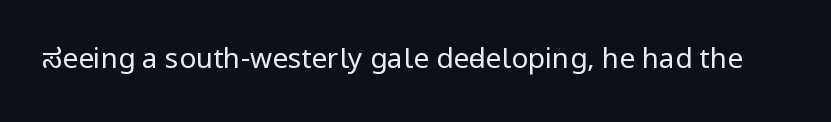
{"serif": "no", "italic": "no", "bold": "no", "weight": "regular", "width": "condensed", "stroke_contrast": "low", "underline": "no", "letter_spacing": "normal", "letter_spacing_em": 0.0, "glyph_px": 28}
